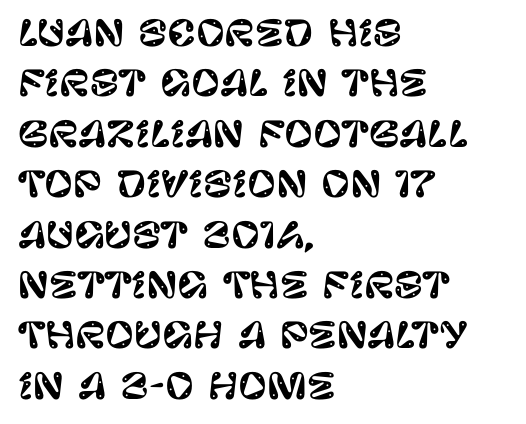
Q: Is the text italic (slanted)? A: Yes.
Q: Is the typeface a serif or a sans-serif typeface? A: Sans-serif.
Q: Is the text underlined? A: No.
Q: How is the paragraph aligned? A: Left-aligned.
Q: Is the spacing between letters normal or unusually wide? A: Normal.
Q: Is the spacing between lines tight, normal or loose? A: Normal.
Q: Width (condensed, normal, or wide)? A: Normal.
Q: Stroke contrast? A: Low.
Q: x-height? A: Large.
Q: Monospaced? A: No.
